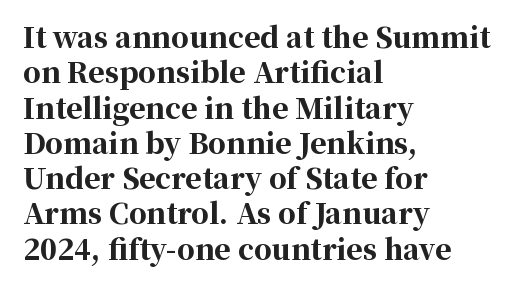
The image shows 28 px bold serif type, upright; set left-aligned, normal line spacing (1.26x), normal letter spacing, not underlined; high stroke contrast and a medium x-height.
